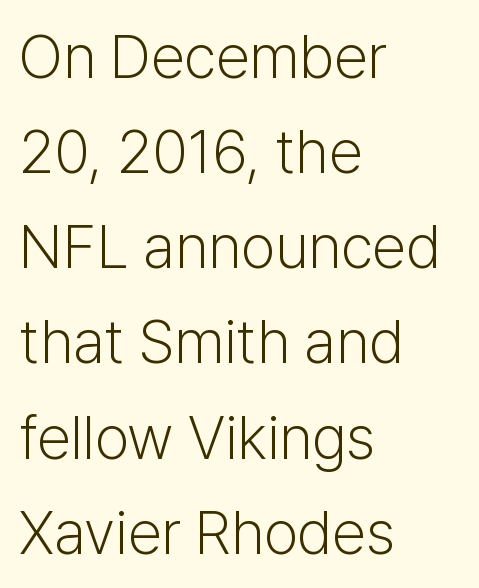
The image shows 61 px light sans-serif type, upright; set left-aligned, normal line spacing (1.56x), normal letter spacing, not underlined; low stroke contrast and a medium x-height.
